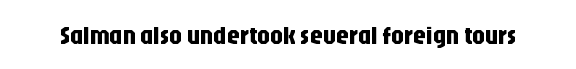
The image shows 26 px text type, upright; set normal letter spacing, not underlined.
